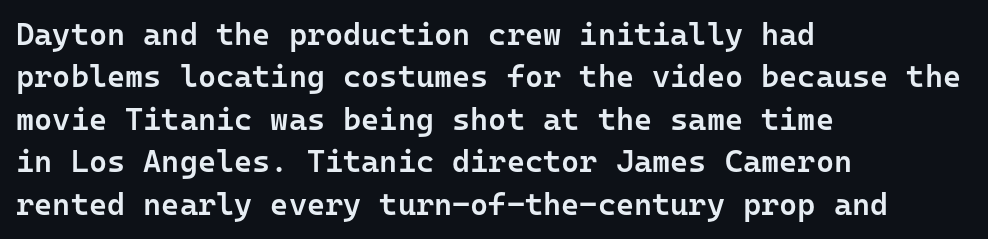
The sample has been set in demibold, a notch under bold. The rendering keeps characters at their native spacing. The passage shown is typeset with a sans-serif family. A normal amount of white space separates one row of letters from the next. The letters march in equal steps, a hallmark of fixed-pitch type. This is the regular roman posture of the typeface.
